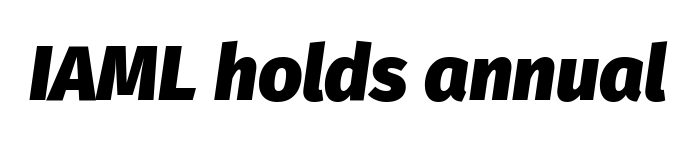
Descenders are the only things crossing below the line. A dark, heavy texture on the line: the type is bold. Would a proofreader flag this as italicized? Yes. Standard letterfit; no display-style spreading of the glyphs. Character widths vary here, with narrow letters taking less room than wide ones.
